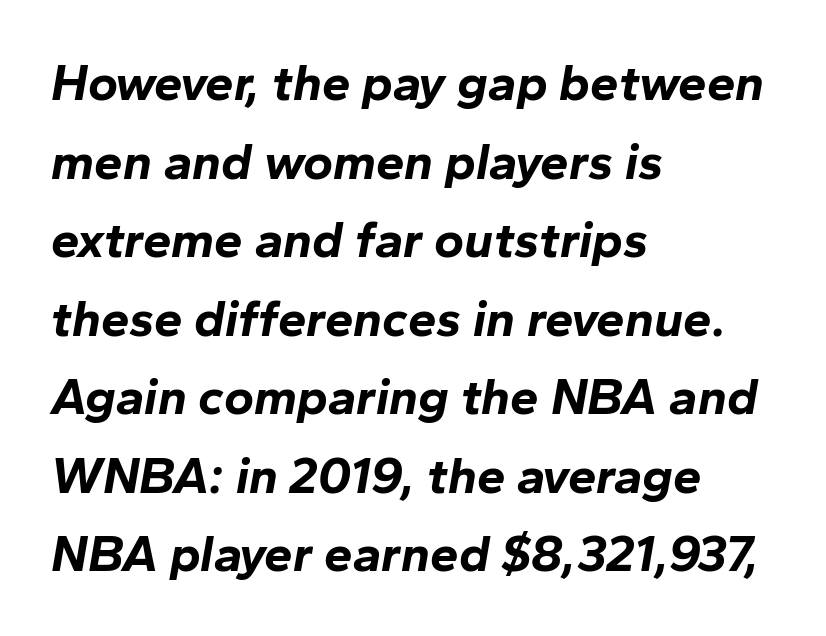
The passage shown is typed in a proportional face where columns would drift. Caption: standard tracking, unaltered. Glance below the letters and you will spot only blank space. What weight is shown? A full bold with thick strokes.
